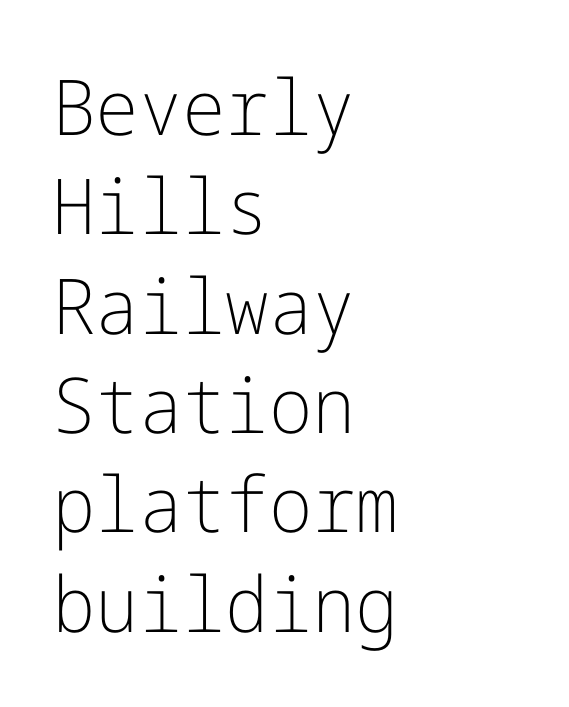
Q: Is the text bold? A: No.
Q: Is the text italic (slanted)? A: No, it is upright.
Q: Is the typeface a serif or a sans-serif typeface? A: Sans-serif.
Q: Is the text underlined? A: No.
Q: How is the paragraph aligned? A: Left-aligned.
Q: Is the spacing between letters normal or unusually wide? A: Normal.
Q: Is the spacing between lines tight, normal or loose? A: Normal.
Q: Width (condensed, normal, or wide)? A: Normal.
Q: Stroke contrast? A: Low.
Q: x-height? A: Medium.
